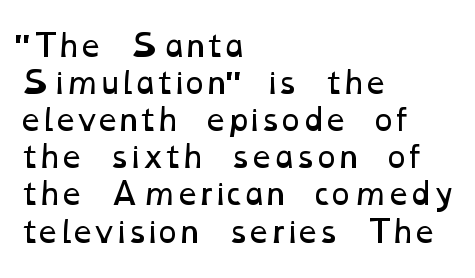
{"bold": "no", "weight": "regular", "width": "wide", "stroke_contrast": "low", "x_height": "medium", "monospaced": "no", "underline": "no", "align": "left", "line_spacing": "normal", "line_spacing_ratio": 1.28, "letter_spacing": "normal", "letter_spacing_em": 0.0, "glyph_px": 29}
